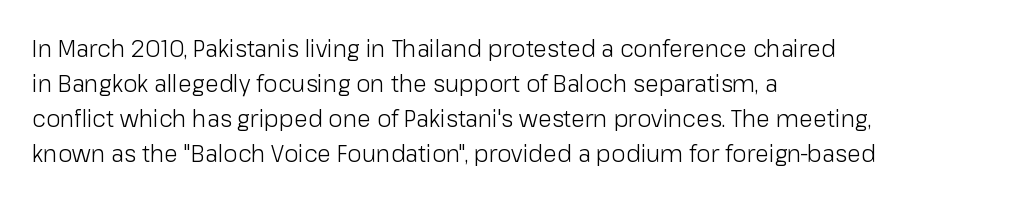
{"italic": "no", "bold": "no", "underline": "no", "align": "left", "line_spacing": "normal", "line_spacing_ratio": 1.52, "letter_spacing": "normal", "letter_spacing_em": 0.0, "glyph_px": 23}
